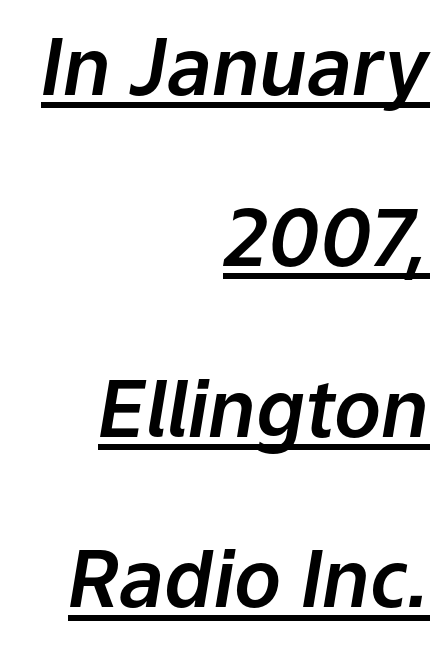
The block of text is sparse from top to bottom, with ample space between rows. The paragraph shown leans on its right margin. In terms of letterspacing, this is plain default setting. This is underlined copy, the kind a proofreader might mark for attention. Each letter keeps its own natural width here, so spacing adapts to shape. Observe the lean: these are italic letterforms.
